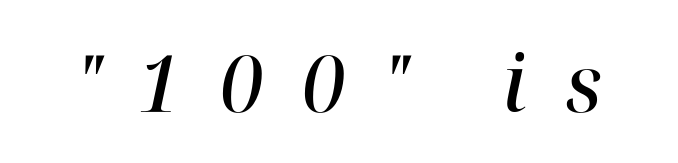
{"serif": "yes", "italic": "yes", "lean": "right", "slant_degrees": 12, "bold": "semi", "weight": "semibold", "width": "normal", "stroke_contrast": "high", "x_height": "medium", "monospaced": "no", "underline": "no", "letter_spacing": "wide", "letter_spacing_em": 0.49, "glyph_px": 78}
